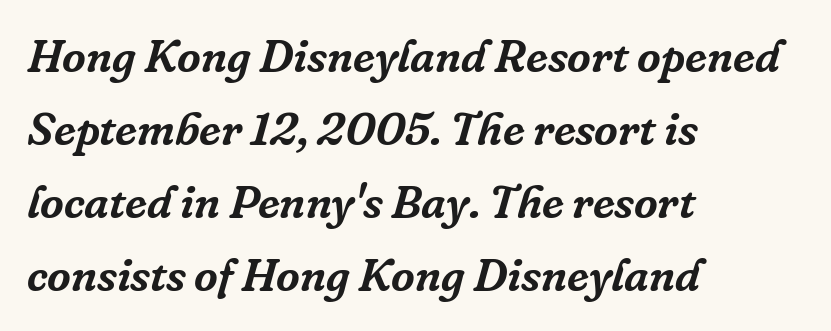
{"serif": "yes", "italic": "yes", "lean": "right", "slant_degrees": 16, "width": "normal", "stroke_contrast": "low", "x_height": "medium", "monospaced": "no", "underline": "no", "align": "left", "line_spacing": "normal", "line_spacing_ratio": 1.59, "letter_spacing": "normal", "letter_spacing_em": 0.0, "glyph_px": 46}
